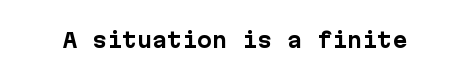
Q: Is the text bold? A: Yes.
Q: Is the text italic (slanted)? A: No, it is upright.
Q: Is the text underlined? A: No.
Q: Is the spacing between letters normal or unusually wide? A: Normal.
